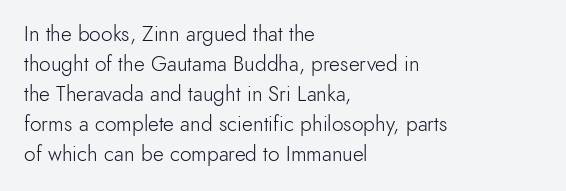
{"italic": "no", "bold": "no", "underline": "no", "align": "left", "line_spacing": "normal", "line_spacing_ratio": 1.43, "letter_spacing": "normal", "letter_spacing_em": 0.0, "glyph_px": 21}
